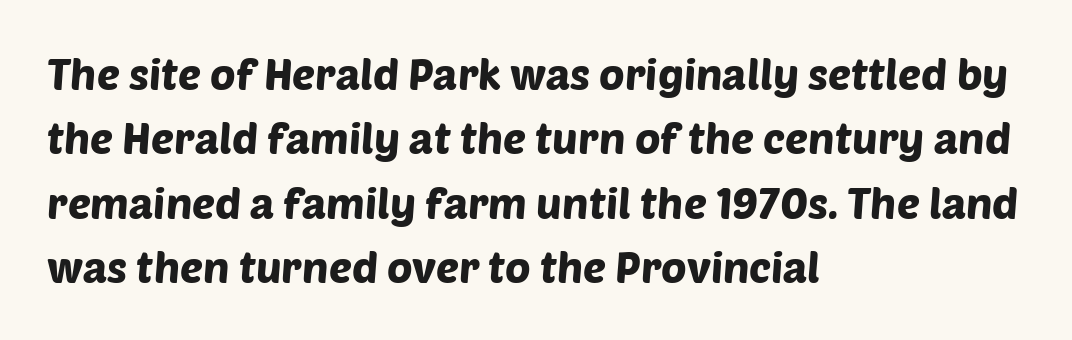
The image shows 43 px sans-serif type; set left-aligned, normal line spacing (1.5x), normal letter spacing, not underlined; low stroke contrast and a large x-height.
